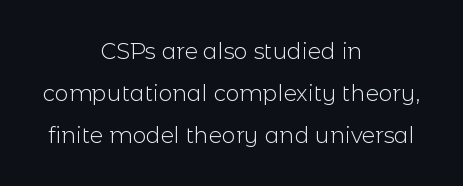
{"italic": "no", "bold": "no", "underline": "no", "align": "center", "line_spacing": "loose", "line_spacing_ratio": 1.9, "letter_spacing": "normal", "letter_spacing_em": 0.0, "glyph_px": 22}
